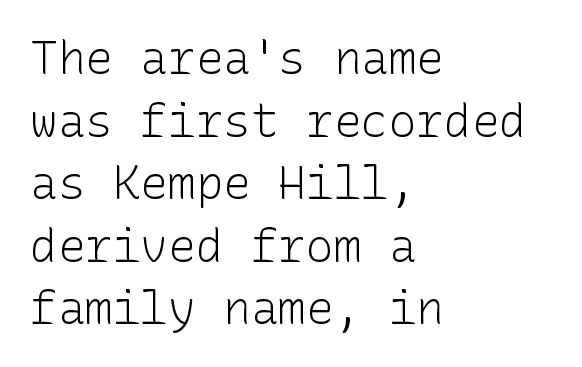
Bare-footed words on every line. Vertical stems look standard width or narrower in stroke. The font's upright variant was chosen for this text. A typesetter would call this leading conventional body-copy spacing. In terms of letterform style, serifs are entirely absent. Does extra space separate the letters? No, they use regular spacing.
